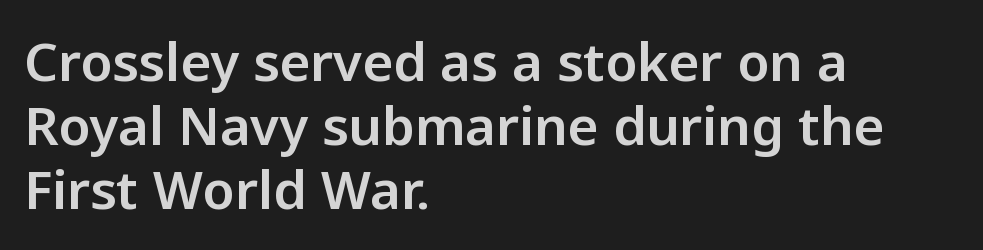
{"serif": "no", "italic": "no", "width": "normal", "stroke_contrast": "low", "x_height": "medium", "monospaced": "no", "underline": "no", "align": "left", "line_spacing_ratio": 1.21, "letter_spacing": "normal", "letter_spacing_em": 0.0, "glyph_px": 53}
